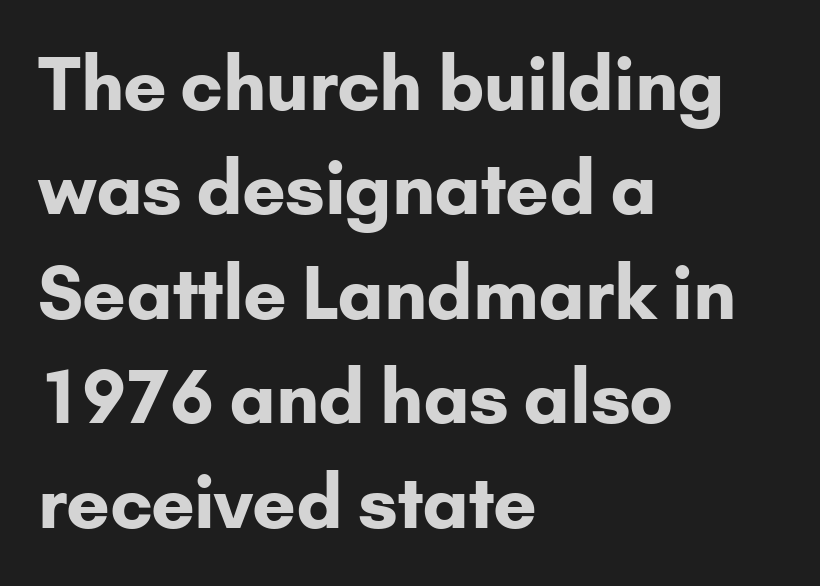
{"serif": "no", "italic": "no", "bold": "yes", "weight": "bold", "width": "normal", "stroke_contrast": "low", "x_height": "small", "monospaced": "no", "underline": "no", "align": "left", "line_spacing": "normal", "line_spacing_ratio": 1.45, "letter_spacing": "normal", "letter_spacing_em": 0.0, "glyph_px": 72}
